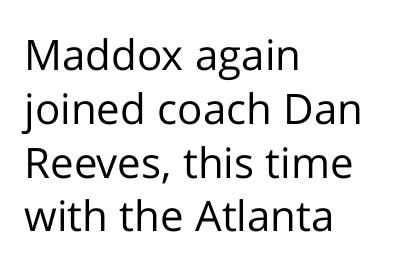
{"serif": "no", "italic": "no", "bold": "no", "weight": "regular", "width": "normal", "stroke_contrast": "low", "x_height": "medium", "monospaced": "no", "underline": "no", "align": "left", "line_spacing": "normal", "line_spacing_ratio": 1.28, "letter_spacing": "normal", "letter_spacing_em": 0.0, "glyph_px": 42}
